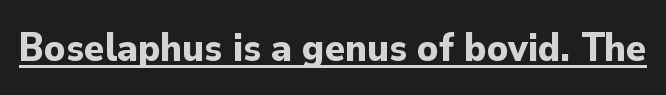
{"serif": "no", "italic": "no", "bold": "yes", "weight": "bold", "width": "normal", "stroke_contrast": "low", "x_height": "small", "monospaced": "no", "underline": "yes", "letter_spacing": "normal", "letter_spacing_em": 0.0, "glyph_px": 41}
